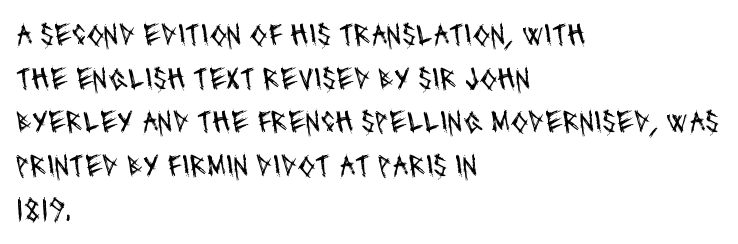
The image shows 32 px regular-weight, condensed sans-serif type; set left-aligned, normal line spacing (1.36x), normal letter spacing, not underlined; medium stroke contrast and a large x-height.
